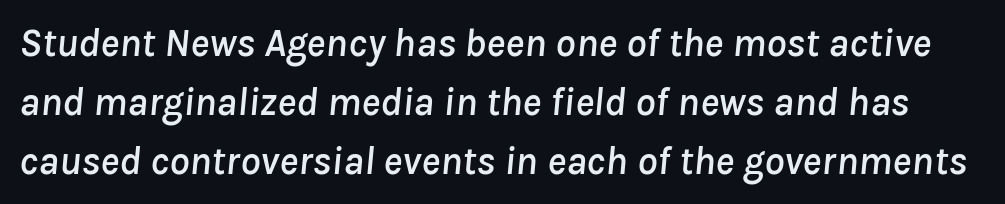
Q: Is the text italic (slanted)? A: Yes, it leans right by about 8 degrees.
Q: Is the text underlined? A: No.
Q: Is the spacing between letters normal or unusually wide? A: Normal.
Q: Is the spacing between lines tight, normal or loose? A: Normal.
Q: Width (condensed, normal, or wide)? A: Normal.
Q: Stroke contrast? A: Low.
Q: x-height? A: Medium.
Q: Monospaced? A: No.
